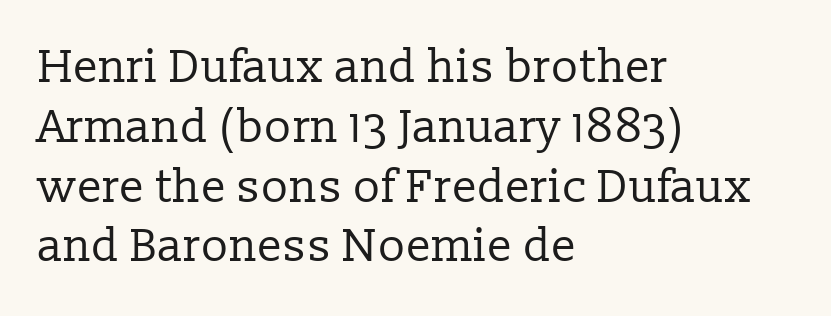
{"serif": "yes", "italic": "no", "bold": "no", "weight": "regular", "width": "normal", "stroke_contrast": "low", "x_height": "medium", "monospaced": "no", "underline": "no", "align": "left", "line_spacing": "normal", "line_spacing_ratio": 1.3, "letter_spacing": "normal", "letter_spacing_em": 0.0, "glyph_px": 46}
